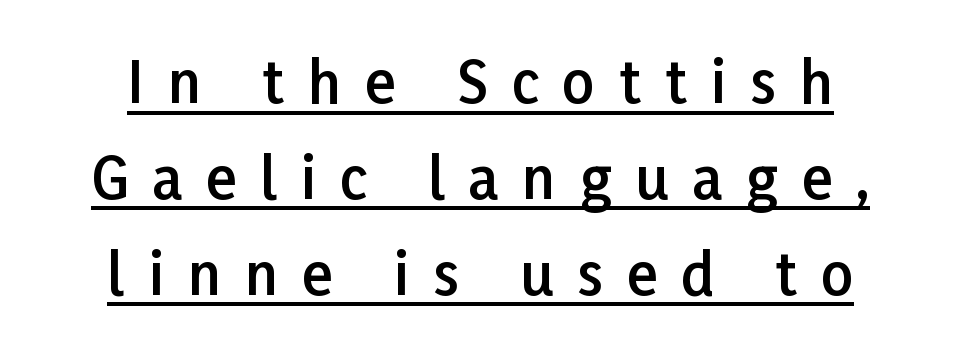
The image shows 57 px semibold sans-serif type, upright; set normal line spacing (1.68x), unusually wide letter spacing (+0.42 em), underlined; low stroke contrast and a medium x-height.
